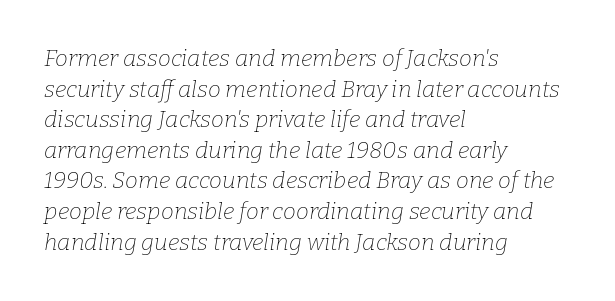
The image shows 23 px text type, italic (leaning right); set left-aligned, normal line spacing (1.33x), normal letter spacing, not underlined.
